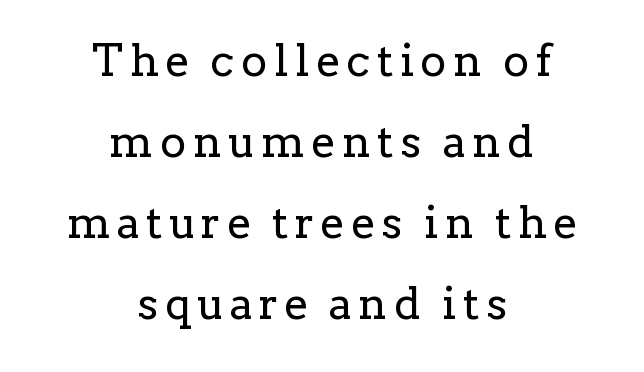
{"serif": "yes", "italic": "no", "bold": "no", "weight": "regular", "width": "normal", "stroke_contrast": "low", "x_height": "medium", "monospaced": "no", "underline": "no", "align": "center", "line_spacing_ratio": 1.84, "glyph_px": 44}
